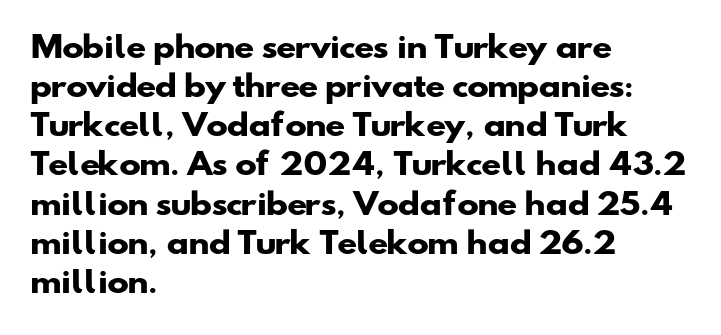
Q: Is the text bold? A: Yes.
Q: Is the typeface a serif or a sans-serif typeface? A: Sans-serif.
Q: Is the text underlined? A: No.
Q: How is the paragraph aligned? A: Left-aligned.
Q: Is the spacing between letters normal or unusually wide? A: Normal.
Q: Is the spacing between lines tight, normal or loose? A: Normal.
Q: Width (condensed, normal, or wide)? A: Wide.
Q: Stroke contrast? A: Low.
Q: x-height? A: Small.
Q: Monospaced? A: No.
